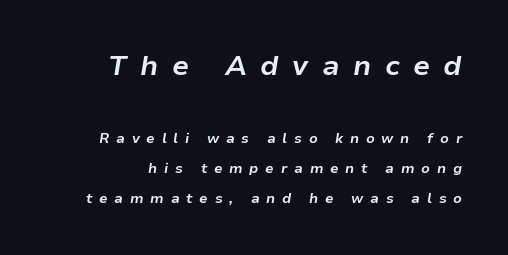
Q: Is the text bold? A: Yes.
Q: Is the text italic (slanted)? A: Yes, it leans right by about 9 degrees.
Q: Is the text underlined? A: No.
Q: Is the spacing between letters normal or unusually wide? A: Unusually wide.
Q: Is the spacing between lines tight, normal or loose? A: Loose.
Q: Which block of text is set in a larger size, the first (top) or the second (bottom)? A: The first (top) one.
Q: Width (condensed, normal, or wide)? A: Normal.
Q: Stroke contrast? A: Low.
Q: x-height? A: Medium.
Q: Monospaced? A: No.
